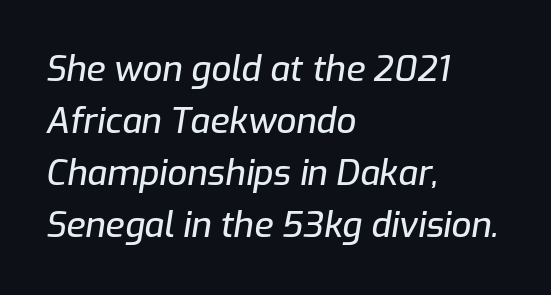
Q: Is the text italic (slanted)? A: Yes, it leans right by about 9 degrees.
Q: Is the text underlined? A: No.
Q: How is the paragraph aligned? A: Left-aligned.
Q: Is the spacing between letters normal or unusually wide? A: Normal.
Q: Is the spacing between lines tight, normal or loose? A: Normal.
Q: Width (condensed, normal, or wide)? A: Normal.
Q: Stroke contrast? A: Low.
Q: x-height? A: Medium.
Q: Monospaced? A: No.
